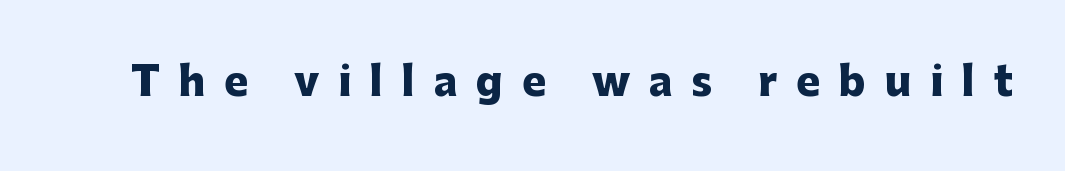
{"serif": "no", "italic": "no", "bold": "yes", "weight": "heavy", "width": "normal", "stroke_contrast": "low", "x_height": "medium", "monospaced": "no", "underline": "no", "letter_spacing": "wide", "letter_spacing_em": 0.47, "glyph_px": 40}
